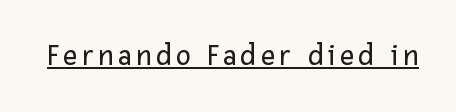
Q: Is the text bold? A: No.
Q: Is the text italic (slanted)? A: No, it is upright.
Q: Is the typeface a serif or a sans-serif typeface? A: Sans-serif.
Q: Is the text underlined? A: Yes.
Q: Width (condensed, normal, or wide)? A: Normal.
Q: Stroke contrast? A: Low.
Q: x-height? A: Medium.
Q: Monospaced? A: No.
